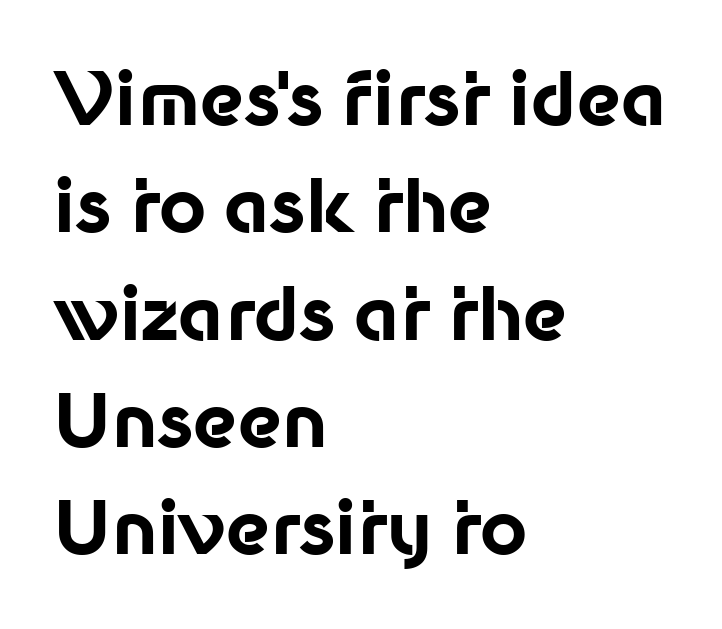
The image shows 73 px bold sans-serif type, upright; set left-aligned, normal line spacing (1.47x), normal letter spacing, not underlined; low stroke contrast and a medium x-height.
